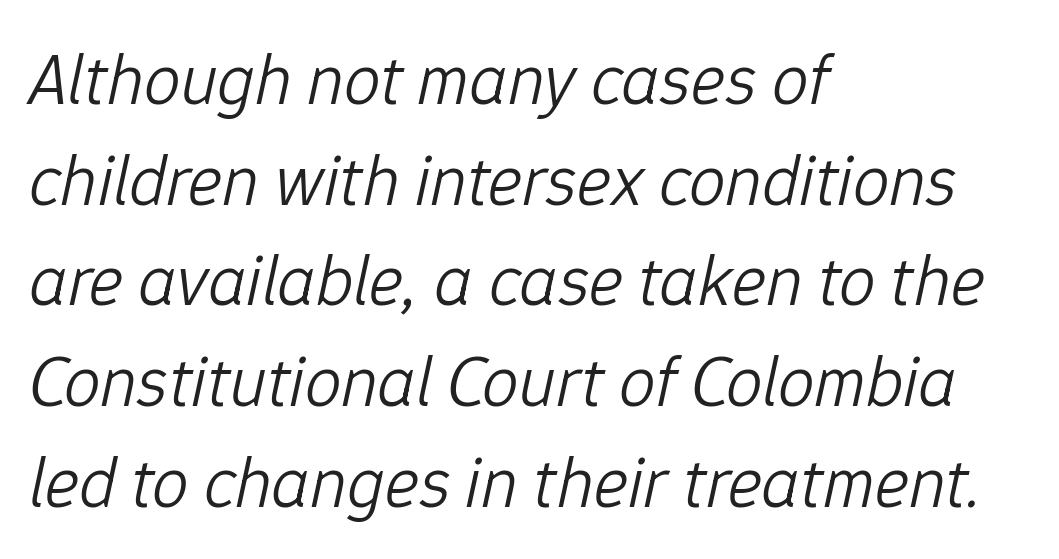
The image shows 73 px light type, italic (leaning right); set left-aligned, normal line spacing (1.38x), normal letter spacing, not underlined; low stroke contrast and a medium x-height.
